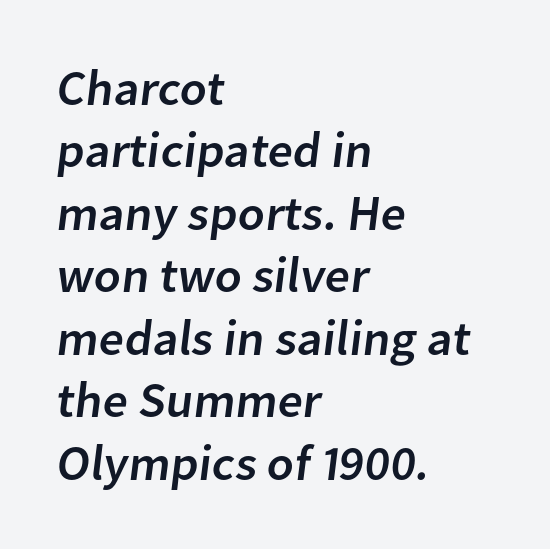
The image shows 50 px sans-serif type; set left-aligned, normal line spacing (1.25x), normal letter spacing, not underlined; low stroke contrast and a medium x-height.
